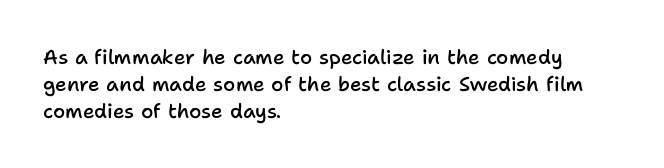
Q: Is the text bold? A: Semi-bold.
Q: Is the text italic (slanted)? A: No, it is upright.
Q: Is the text underlined? A: No.
Q: How is the paragraph aligned? A: Left-aligned.
Q: Is the spacing between letters normal or unusually wide? A: Normal.
Q: Is the spacing between lines tight, normal or loose? A: Normal.
